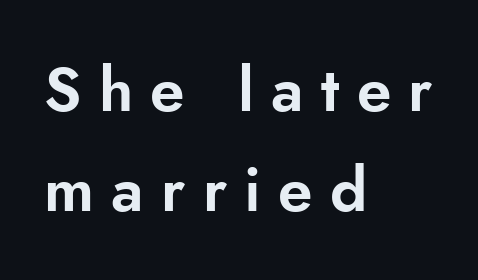
Characters follow at a spacing far wider than the type designer built in. The line-height multiplier appears to be the usual default. The lines are quadded left. Character widths vary here, with narrow letters taking less room than wide ones. The type family on display is of the sans-serif kind.
